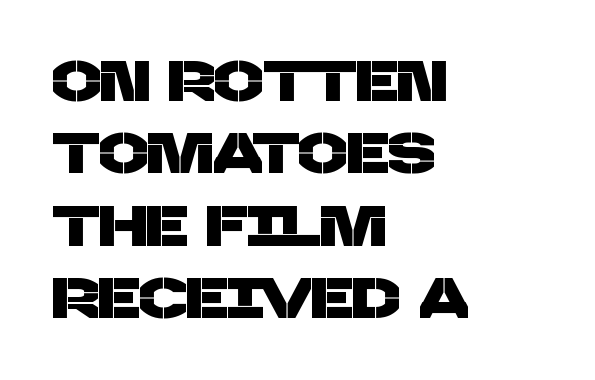
The image shows 58 px sans-serif type; set left-aligned, normal line spacing (1.25x), normal letter spacing, not underlined; low stroke contrast and a large x-height.
